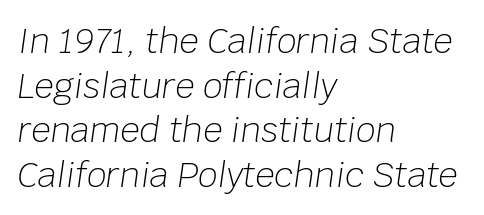
Do the characters align in a grid? No, the font is proportional. The face looks like a standard text weight, possibly lighter. A clean baseline with only descenders dipping below it. Is there much room between lines? A standard amount, neither cramped nor airy. The typesetter chose a ragged-right arrangement here.
